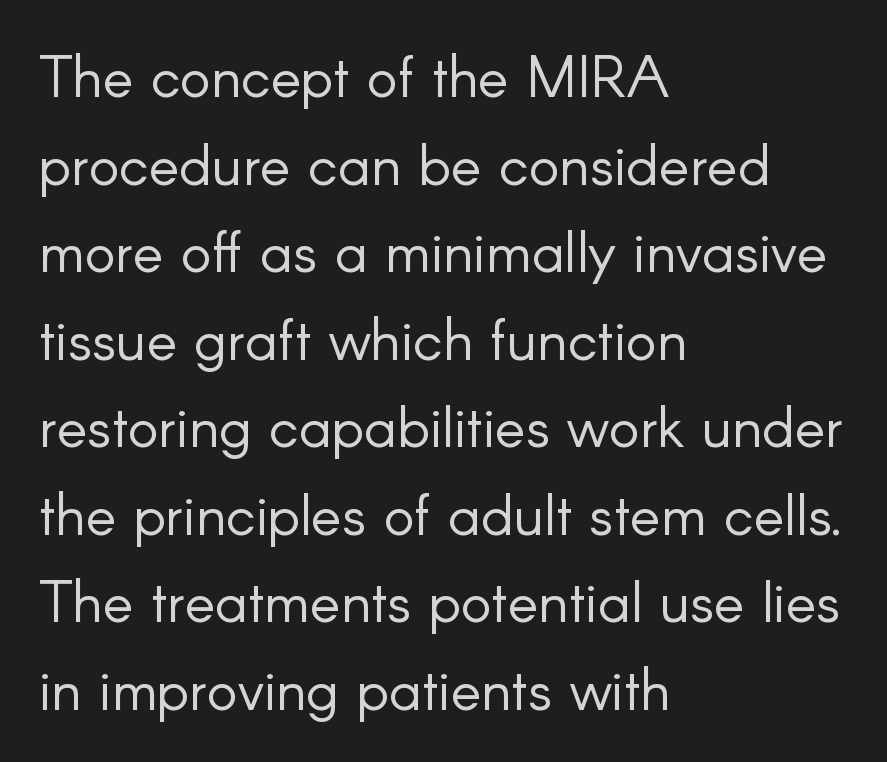
The lines sit at an ordinary, default distance from one another. Here the designer chose a conventional face with non-uniform glyph widths. Nope, no serifs anywhere on these letters. Do the letters lean? They stand straight. Characters follow at the spacing the type designer built in. The rag falls on the right side of this text block.
